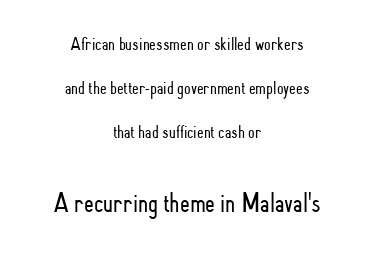
Plain, unruled lines of type. Is there any slant? The stems are plumb. Between these two stacked blocks, the lower one wins on size. Nothing unusual about the tracking: characters are spaced as the font intends. Widely set lines give the paragraph a tall, airy silhouette.
